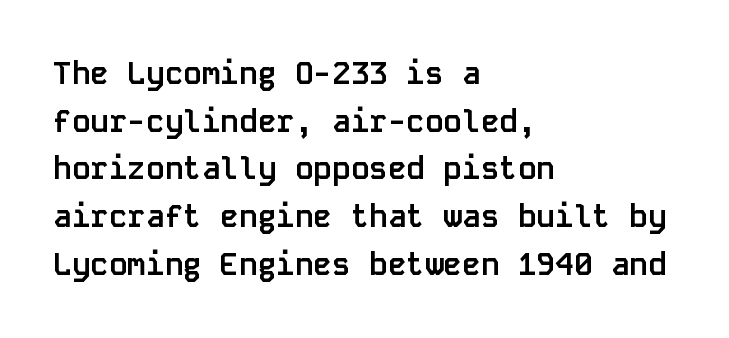
The image shows 31 px semibold sans-serif type, upright, monospaced; set left-aligned, normal line spacing (1.54x), normal letter spacing, not underlined; low stroke contrast and a large x-height.
